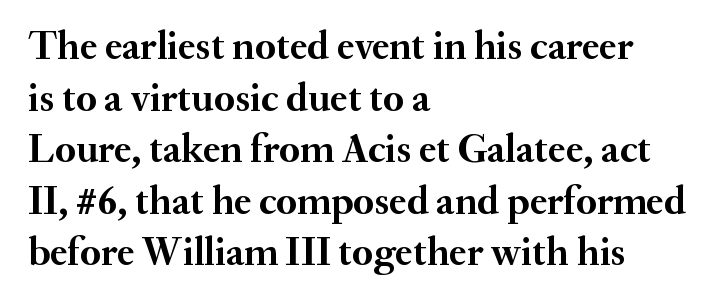
Standard letterfit; no display-style spreading of the glyphs. Quick note: interline space is typical. Nobody drew a line under any word here. The lettering holds an erect, upright posture throughout.
